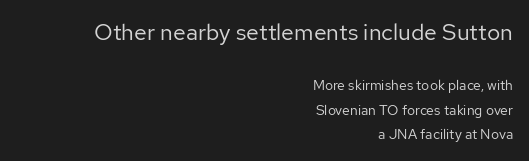
Compared with a flush-left layout, this one pins lines to the opposite, right side. It's the straight-up-and-down kind of type. The weight would be labelled regular, book, light, or lighter still. These two chunks differ in scale, with the top chunk taking the larger measure. The letterforms sit shoulder to shoulder at normal distance. Lines of text with bare space underneath.
